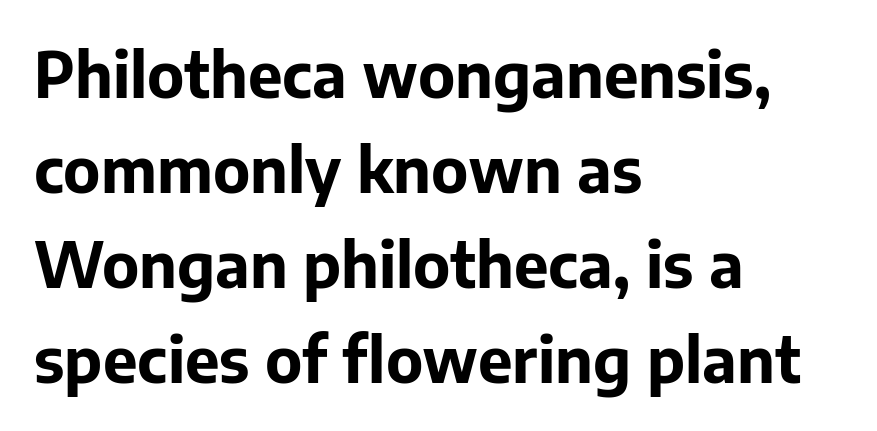
Q: Is the text bold? A: Yes.
Q: Is the text italic (slanted)? A: No, it is upright.
Q: Is the typeface a serif or a sans-serif typeface? A: Sans-serif.
Q: Is the text underlined? A: No.
Q: How is the paragraph aligned? A: Left-aligned.
Q: Is the spacing between letters normal or unusually wide? A: Normal.
Q: Is the spacing between lines tight, normal or loose? A: Normal.
Q: Width (condensed, normal, or wide)? A: Normal.
Q: Stroke contrast? A: Low.
Q: x-height? A: Medium.
Q: Monospaced? A: No.
